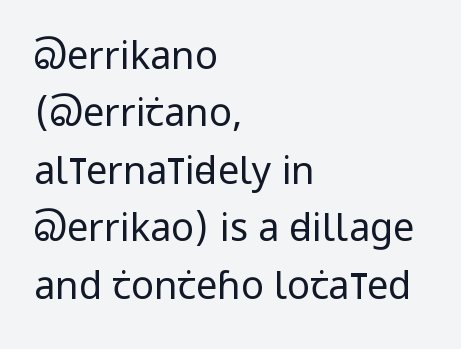
Note: no serifs on the glyphs. Honestly, the letter spacing is just normal — you wouldn't notice it. This is the regular roman posture of the typeface. Regular leading. These lines are rendered in a variable-pitch font. Nobody drew a line under any word here.
